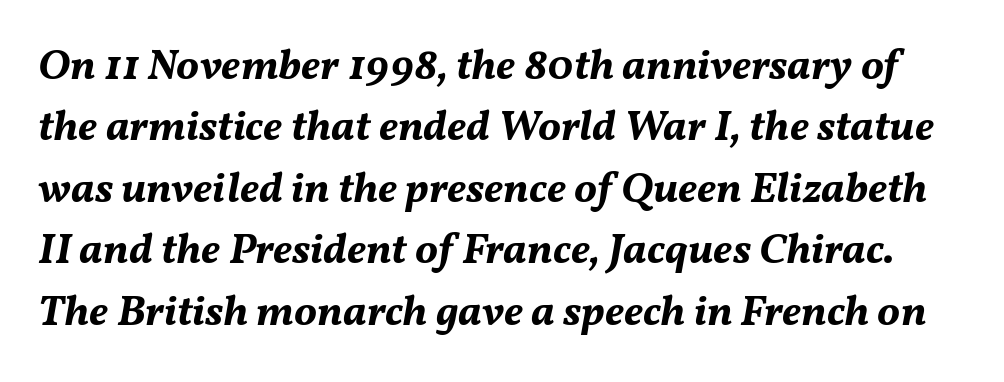
{"italic": "yes", "lean": "right", "slant_degrees": 11, "bold": "yes", "weight": "bold", "width": "normal", "stroke_contrast": "medium", "x_height": "medium", "monospaced": "no", "underline": "no", "line_spacing": "normal", "line_spacing_ratio": 1.43, "letter_spacing": "normal", "letter_spacing_em": 0.0, "glyph_px": 43}
